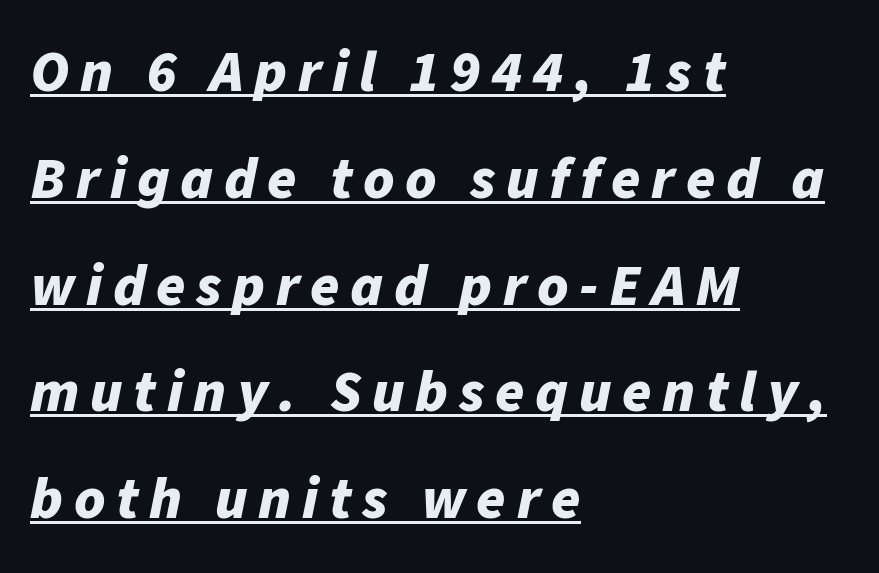
{"italic": "yes", "lean": "right", "slant_degrees": 11, "bold": "yes", "weight": "bold", "width": "normal", "stroke_contrast": "low", "x_height": "medium", "monospaced": "no", "underline": "yes", "align": "left", "line_spacing_ratio": 1.81, "glyph_px": 59}
